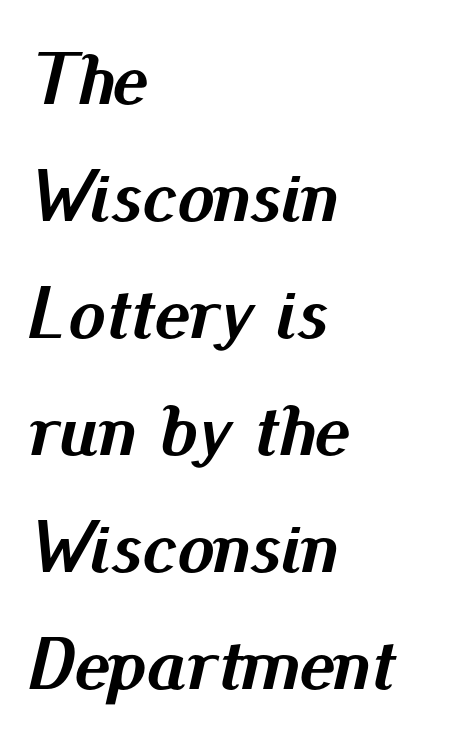
The image shows 75 px semibold type, italic (leaning right); set left-aligned, normal line spacing (1.56x), normal letter spacing, not underlined; medium stroke contrast and a small x-height.
